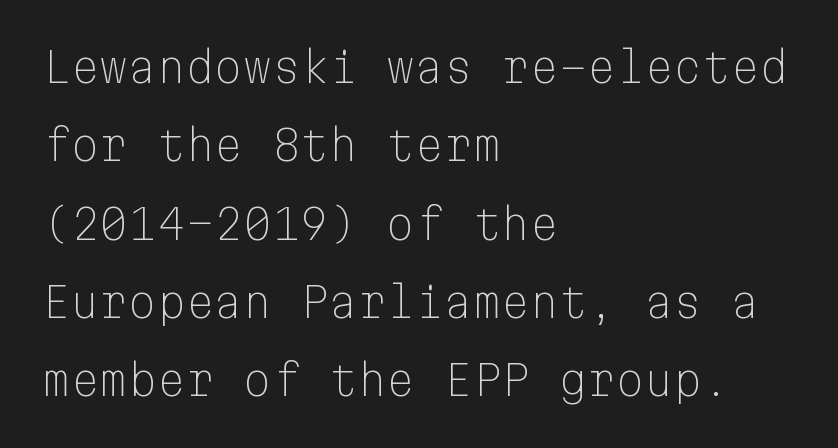
Q: Is the text bold? A: No.
Q: Is the text italic (slanted)? A: No, it is upright.
Q: Is the typeface a serif or a sans-serif typeface? A: Sans-serif.
Q: Is the text underlined? A: No.
Q: How is the paragraph aligned? A: Left-aligned.
Q: Is the spacing between letters normal or unusually wide? A: Normal.
Q: Is the spacing between lines tight, normal or loose? A: Loose.
Q: Width (condensed, normal, or wide)? A: Normal.
Q: Stroke contrast? A: Low.
Q: x-height? A: Medium.
Q: Monospaced? A: Yes.
